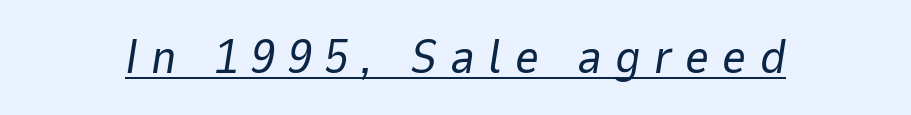
Here the designer chose a conventional face with non-uniform glyph widths. The line texture is sparse and dotted thanks to wide tracking. The specimen reads as italic at a glance. Glance below the letters and you will spot a drawn line. Is the type heavy? It reads as light-to-regular instead.
